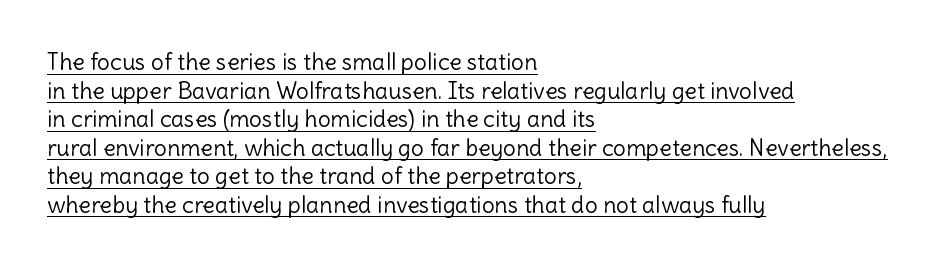
Q: Is the text bold? A: No.
Q: Is the text italic (slanted)? A: No, it is upright.
Q: Is the text underlined? A: Yes.
Q: How is the paragraph aligned? A: Left-aligned.
Q: Is the spacing between letters normal or unusually wide? A: Normal.
